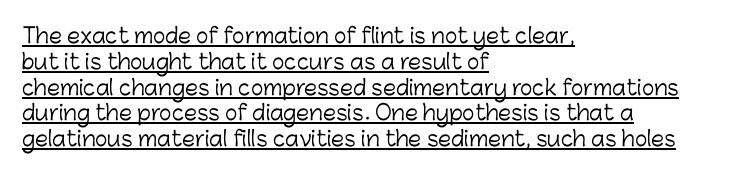
{"italic": "no", "bold": "no", "underline": "yes", "align": "left", "line_spacing_ratio": 1.23, "letter_spacing": "normal", "letter_spacing_em": 0.0, "glyph_px": 21}
